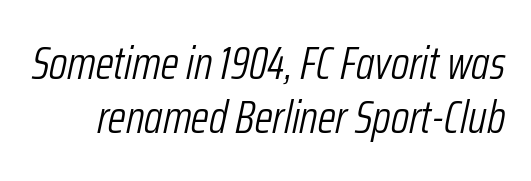
{"italic": "yes", "lean": "right", "slant_degrees": 12, "bold": "no", "weight": "light", "width": "condensed", "stroke_contrast": "low", "x_height": "medium", "monospaced": "no", "underline": "no", "line_spacing_ratio": 1.18, "letter_spacing": "normal", "letter_spacing_em": 0.0, "glyph_px": 46}
